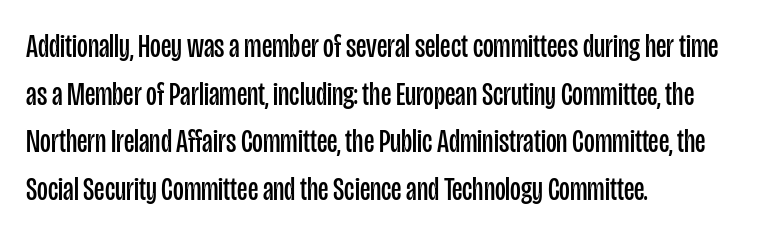
{"serif": "no", "italic": "no", "bold": "no", "weight": "regular", "width": "condensed", "stroke_contrast": "low", "x_height": "large", "monospaced": "no", "underline": "no", "align": "left", "line_spacing": "normal", "line_spacing_ratio": 1.44, "letter_spacing": "normal", "letter_spacing_em": 0.0, "glyph_px": 33}
